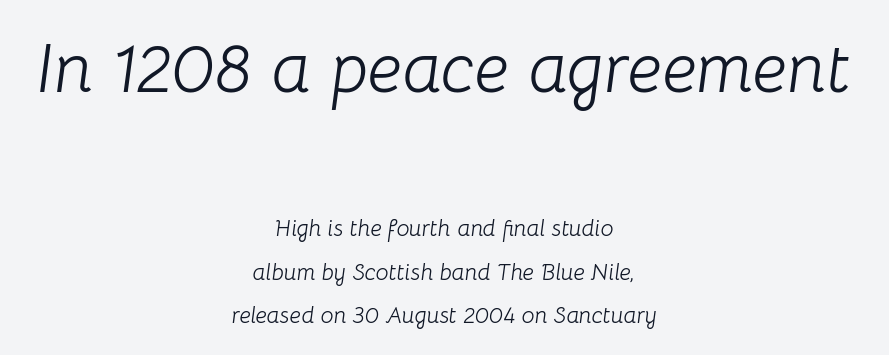
Q: Is the text bold? A: No.
Q: Is the text italic (slanted)? A: Yes, it leans right by about 8 degrees.
Q: Is the text underlined? A: No.
Q: How is the paragraph aligned? A: Centered.
Q: Is the spacing between letters normal or unusually wide? A: Normal.
Q: Is the spacing between lines tight, normal or loose? A: Loose.
Q: Which block of text is set in a larger size, the first (top) or the second (bottom)? A: The first (top) one.
Q: Width (condensed, normal, or wide)? A: Normal.
Q: Stroke contrast? A: Low.
Q: x-height? A: Medium.
Q: Monospaced? A: No.
